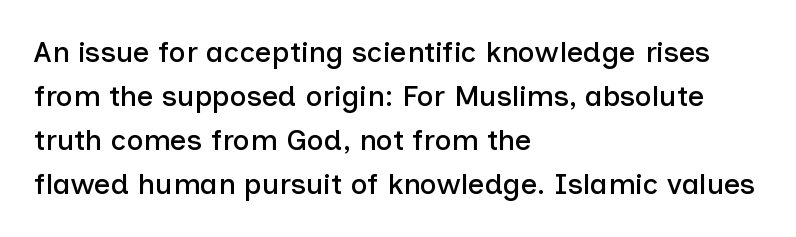
Q: Is the text italic (slanted)? A: No, it is upright.
Q: Is the typeface a serif or a sans-serif typeface? A: Sans-serif.
Q: Is the text underlined? A: No.
Q: How is the paragraph aligned? A: Left-aligned.
Q: Is the spacing between letters normal or unusually wide? A: Normal.
Q: Is the spacing between lines tight, normal or loose? A: Normal.
Q: Width (condensed, normal, or wide)? A: Normal.
Q: Stroke contrast? A: Low.
Q: x-height? A: Medium.
Q: Monospaced? A: No.
